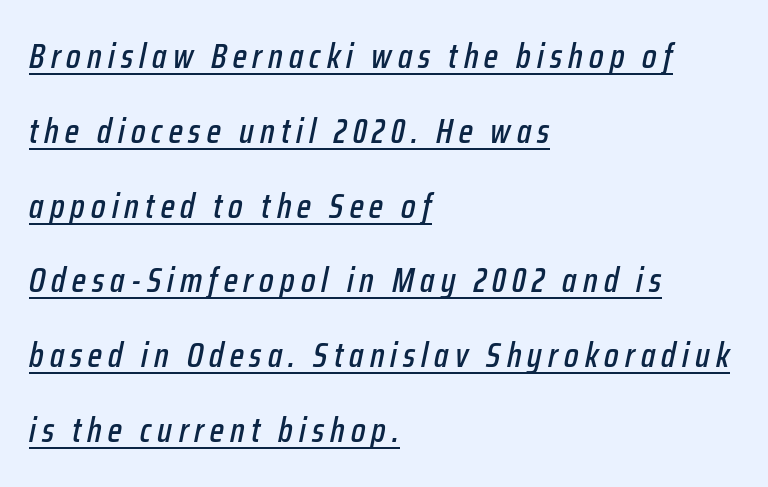
The image shows 34 px condensed type, italic (leaning right); set left-aligned, loose line spacing (2.2x), underlined; low stroke contrast and a medium x-height.
